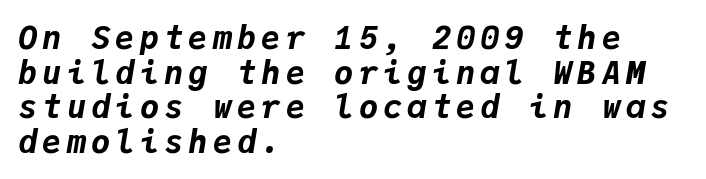
{"italic": "yes", "lean": "right", "slant_degrees": 9, "bold": "yes", "weight": "bold", "width": "normal", "stroke_contrast": "low", "x_height": "medium", "monospaced": "yes", "underline": "no", "align": "left", "line_spacing": "tight", "line_spacing_ratio": 1.08, "glyph_px": 32}
